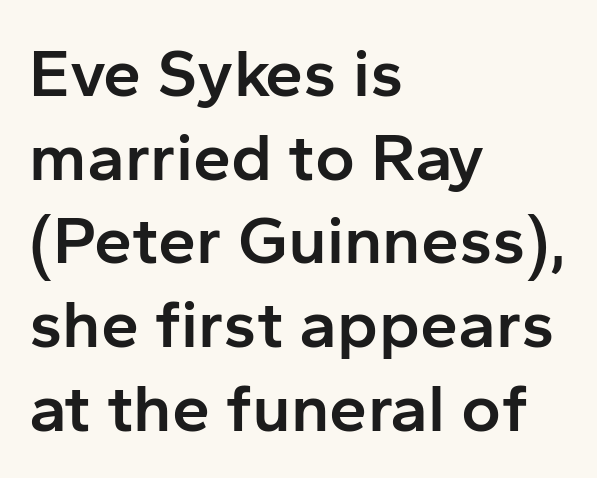
{"serif": "no", "italic": "no", "bold": "semi", "weight": "semibold", "width": "normal", "stroke_contrast": "low", "x_height": "medium", "monospaced": "no", "underline": "no", "align": "left", "line_spacing_ratio": 1.23, "letter_spacing": "normal", "letter_spacing_em": 0.0, "glyph_px": 68}
